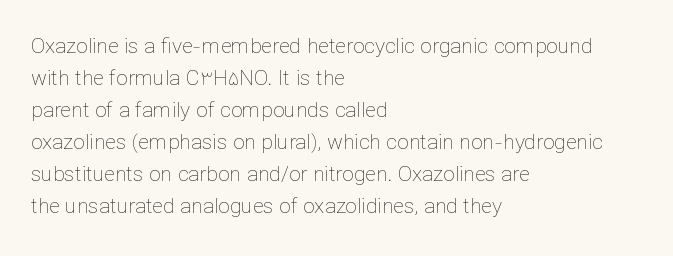
Vertical strokes here are truly vertical. The paragraph has a hard left edge and a soft right edge. The rendering uses a moderate line-height, typical for paragraphs. The cut favours lightness, reaching ordinary text weight at its darkest.
